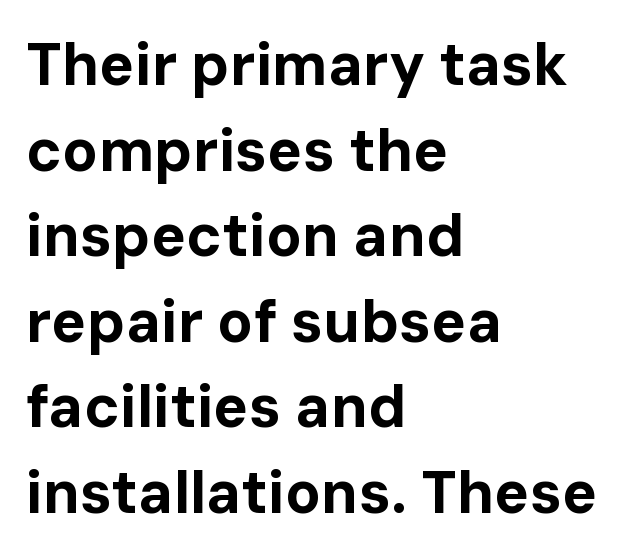
Quick note: interline space is typical. The zone under the glyphs is completely vacant. The typography opts for an upright posture over an oblique one. The characters look thick and weighty, a clear bold.
